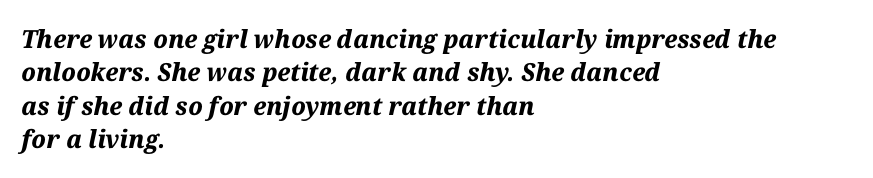
The image shows 25 px bold type, italic (leaning right); set left-aligned, normal line spacing (1.34x), normal letter spacing, not underlined.
